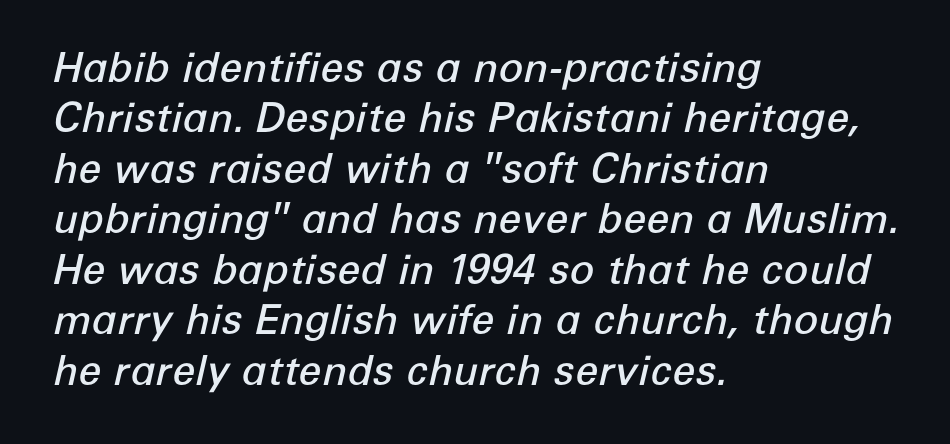
The image shows 41 px semibold type, italic (leaning right); set left-aligned, line spacing 1.23x, normal letter spacing, not underlined; low stroke contrast and a medium x-height.
